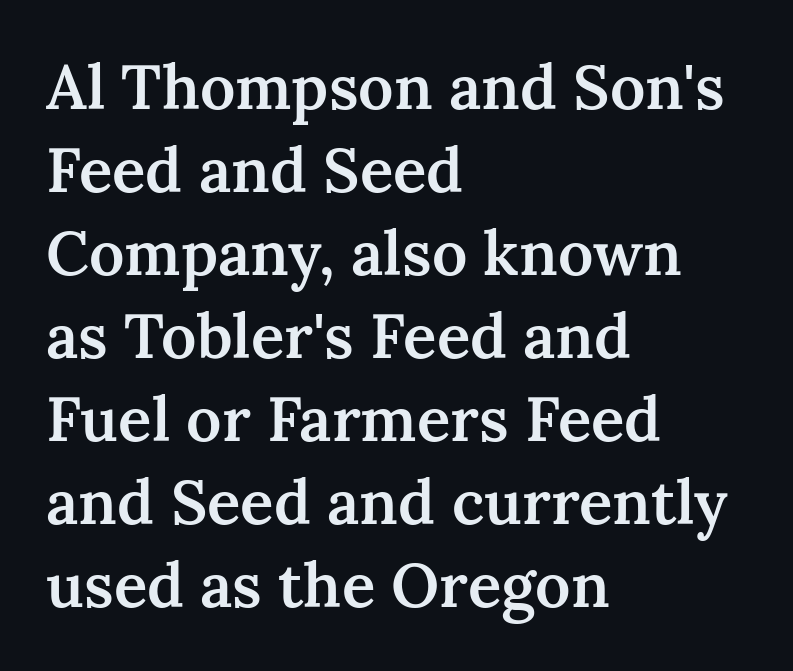
{"serif": "yes", "italic": "no", "bold": "semi", "weight": "semibold", "width": "normal", "stroke_contrast": "medium", "x_height": "medium", "monospaced": "no", "underline": "no", "align": "left", "line_spacing": "normal", "line_spacing_ratio": 1.34, "letter_spacing": "normal", "letter_spacing_em": 0.0, "glyph_px": 62}
